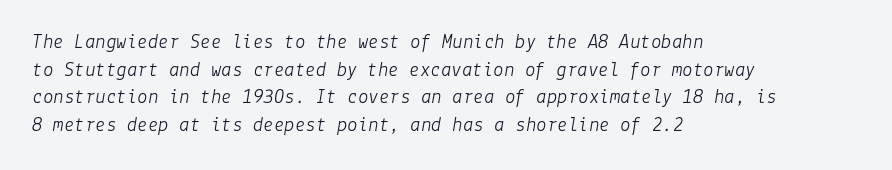
{"italic": "yes", "lean": "right", "slant_degrees": 9, "bold": "no", "underline": "no", "align": "left", "line_spacing": "normal", "line_spacing_ratio": 1.32, "letter_spacing": "normal", "letter_spacing_em": 0.0, "glyph_px": 21}
